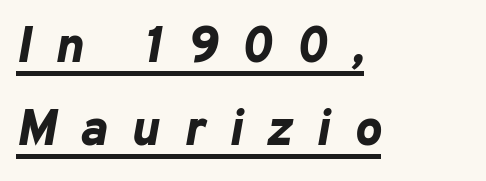
{"italic": "yes", "lean": "right", "slant_degrees": 10, "bold": "yes", "weight": "bold", "width": "normal", "stroke_contrast": "low", "x_height": "medium", "monospaced": "no", "underline": "yes", "align": "left", "line_spacing": "normal", "line_spacing_ratio": 1.62, "letter_spacing": "wide", "letter_spacing_em": 0.47, "glyph_px": 51}
